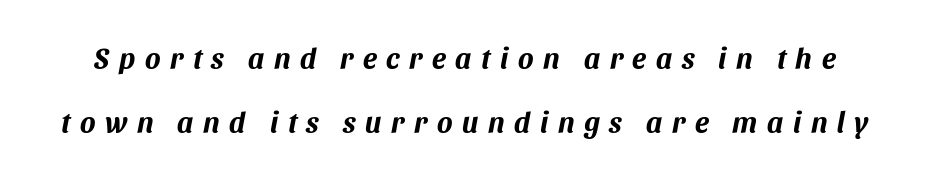
{"italic": "yes", "lean": "right", "slant_degrees": 11, "bold": "yes", "weight": "bold", "width": "normal", "stroke_contrast": "medium", "x_height": "large", "monospaced": "no", "underline": "no", "line_spacing": "loose", "line_spacing_ratio": 2.19, "letter_spacing": "wide", "letter_spacing_em": 0.33, "glyph_px": 29}
